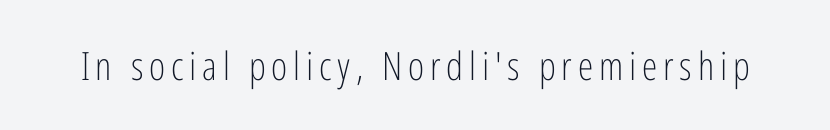
The face used here is a sans, in the tradition of grotesques and geometrics. The letters stand upright; this is a roman face. A clean baseline with only descenders dipping below it. Think standard paragraph weight, or any step lighter than that. Think of a printed novel: that variable character pitch is what you see here.
